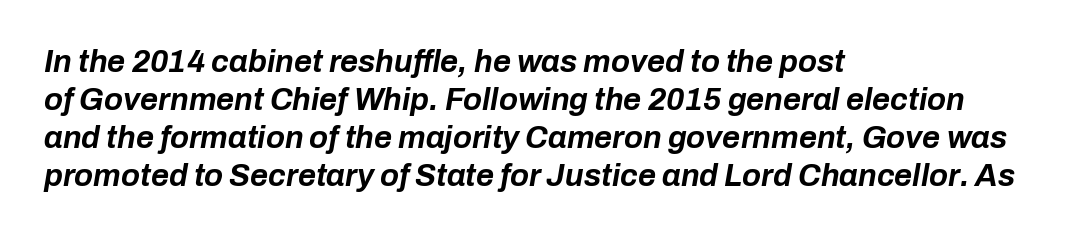
The image shows 31 px bold type, italic (leaning right); set left-aligned, line spacing 1.23x, normal letter spacing, not underlined; low stroke contrast and a medium x-height.
